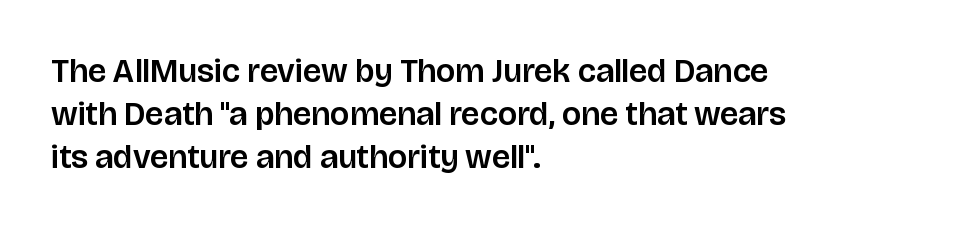
Q: Is the text italic (slanted)? A: No, it is upright.
Q: Is the typeface a serif or a sans-serif typeface? A: Sans-serif.
Q: Is the text underlined? A: No.
Q: How is the paragraph aligned? A: Left-aligned.
Q: Is the spacing between letters normal or unusually wide? A: Normal.
Q: Is the spacing between lines tight, normal or loose? A: Normal.
Q: Width (condensed, normal, or wide)? A: Normal.
Q: Stroke contrast? A: Low.
Q: x-height? A: Large.
Q: Monospaced? A: No.
